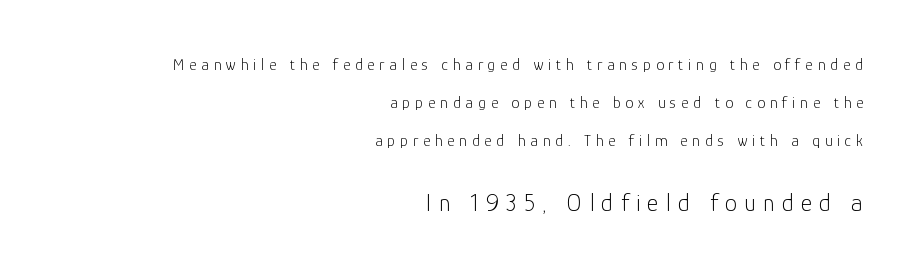
The gap between lines stays unmarked. The letters stand straight up with perfectly vertical stems. The face looks like a standard text weight, possibly lighter. A great deal of white space separates one row of letters from the next. Someone cranked the tracking dial way up on this one. The passage shown begins with its smaller block and ends with its larger one.
